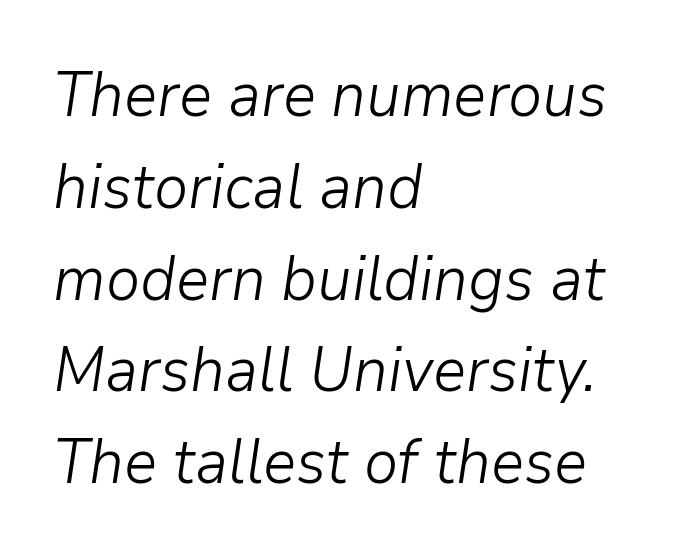
Stems here are at most as thick as an everyday book face. The designer left line spacing at the default. Is the letter spacing exaggerated? No — it looks like the ordinary default. Would a proofreader flag this as italicized? Yes. You could not count columns in this text — the font is proportionally spaced.
